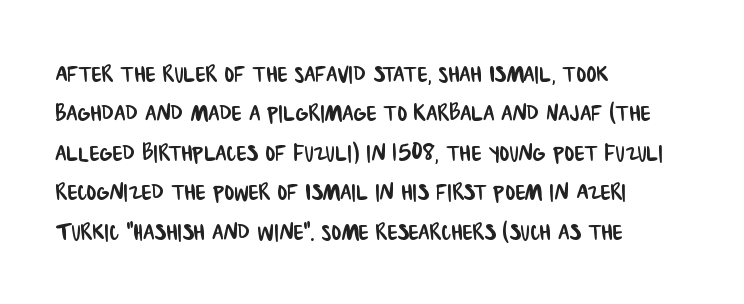
This sample keeps an unexceptional amount of space between lines. Reading down the block, your eye returns to a fixed left position each line. Does extra space separate the letters? No, they use regular spacing. Looks like regular typesetting: each glyph gets only the width it needs. Font category for this specimen: sans-serif.
